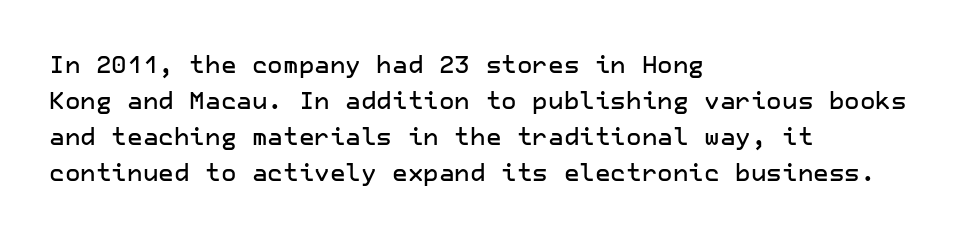
Q: Is the text italic (slanted)? A: No, it is upright.
Q: Is the text underlined? A: No.
Q: How is the paragraph aligned? A: Left-aligned.
Q: Is the spacing between letters normal or unusually wide? A: Normal.
Q: Is the spacing between lines tight, normal or loose? A: Normal.
